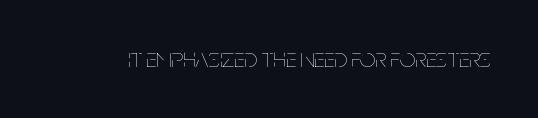
Has an underline been added? It has not. The type is set solid horizontally, with unmodified tracking. The characters are drawn with everyday or finer stroke widths. Every character sits straight up, as roman type does.
